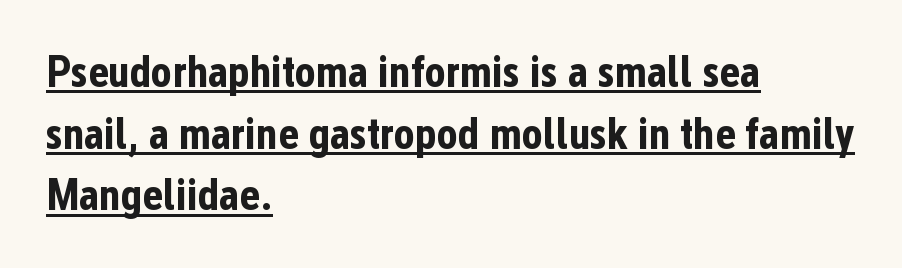
The image shows 44 px bold, condensed sans-serif type, upright; set left-aligned, normal line spacing (1.4x), normal letter spacing, underlined; low stroke contrast and a medium x-height.
